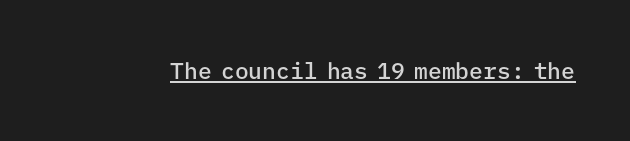
A typesetter would call this zero additional tracking. The rendered words wear a rule along their underside. Every character sits straight up, as roman type does. Typesetter's note: demi weight, one step under bold.
